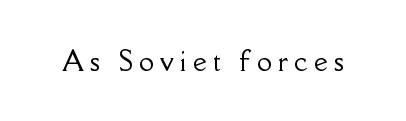
Q: Is the text italic (slanted)? A: No, it is upright.
Q: Is the text underlined? A: No.
Q: Is the spacing between letters normal or unusually wide? A: Unusually wide.
